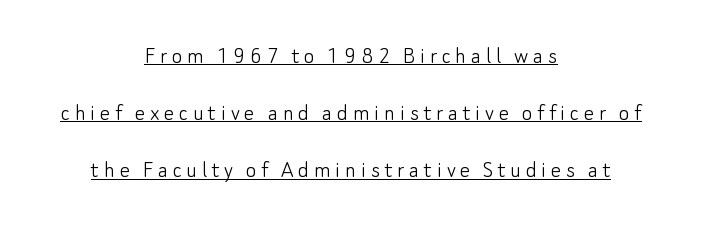
{"italic": "no", "bold": "no", "underline": "yes", "align": "center", "line_spacing": "loose", "line_spacing_ratio": 2.29, "glyph_px": 25}
